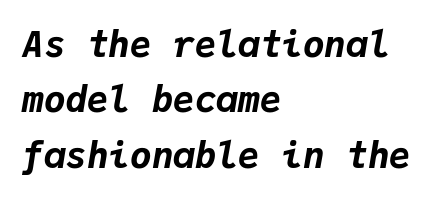
Strokes here are thick enough to call this a true bold. Would a proofreader flag this as italicized? Yes. Normally led — the rows are evenly, conventionally spaced. The rendering uses typewriter-style spacing with identical character cells.
